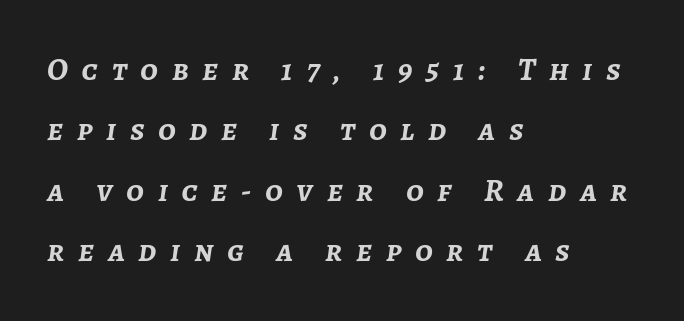
The image shows 32 px semibold type, italic (leaning right); set left-aligned, line spacing 1.89x, unusually wide letter spacing (+0.43 em), not underlined; low stroke contrast and a medium x-height.
